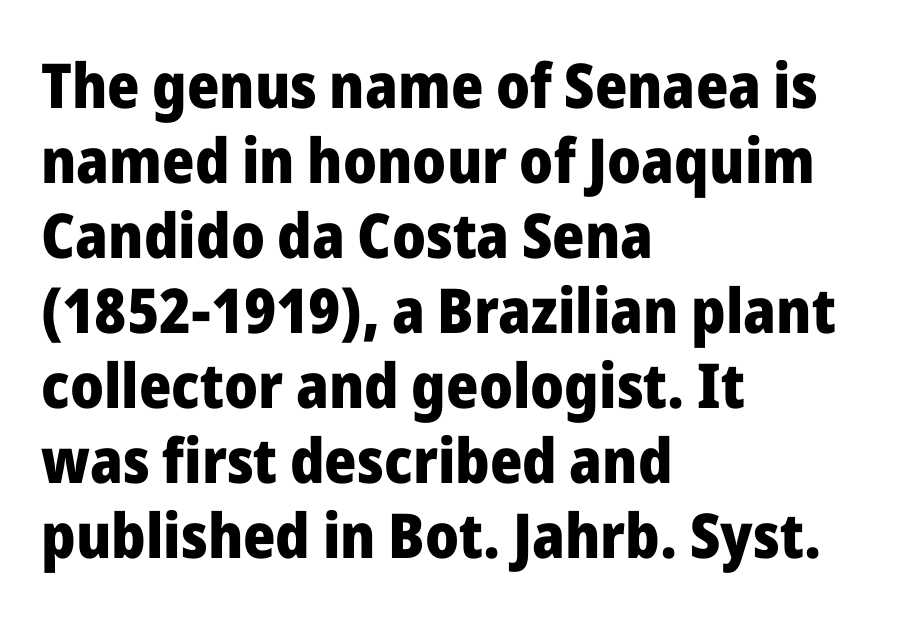
{"serif": "no", "italic": "no", "bold": "yes", "weight": "heavy", "width": "normal", "stroke_contrast": "low", "x_height": "medium", "monospaced": "no", "underline": "no", "align": "left", "line_spacing_ratio": 1.21, "letter_spacing": "normal", "letter_spacing_em": 0.0, "glyph_px": 62}
